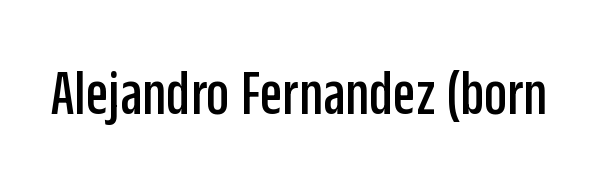
The image shows 65 px condensed sans-serif type, upright; set normal letter spacing, not underlined; low stroke contrast and a large x-height.
